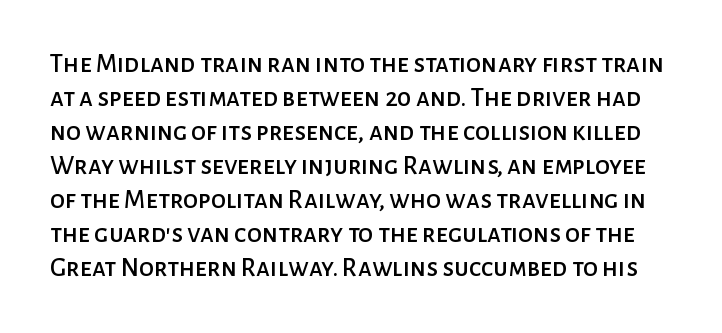
The image shows 27 px text type, upright; set normal line spacing (1.26x), normal letter spacing, not underlined.
